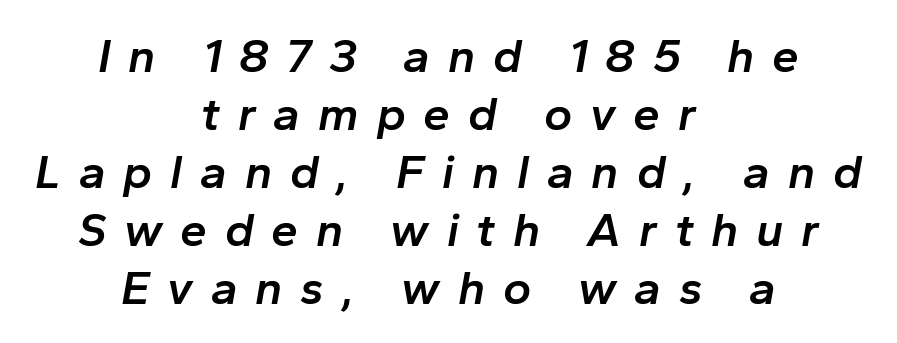
Q: Is the text bold? A: Semi-bold.
Q: Is the text italic (slanted)? A: Yes, it leans right by about 10 degrees.
Q: Is the text underlined? A: No.
Q: How is the paragraph aligned? A: Centered.
Q: Is the spacing between letters normal or unusually wide? A: Unusually wide.
Q: Width (condensed, normal, or wide)? A: Normal.
Q: Stroke contrast? A: Low.
Q: x-height? A: Medium.
Q: Monospaced? A: No.
